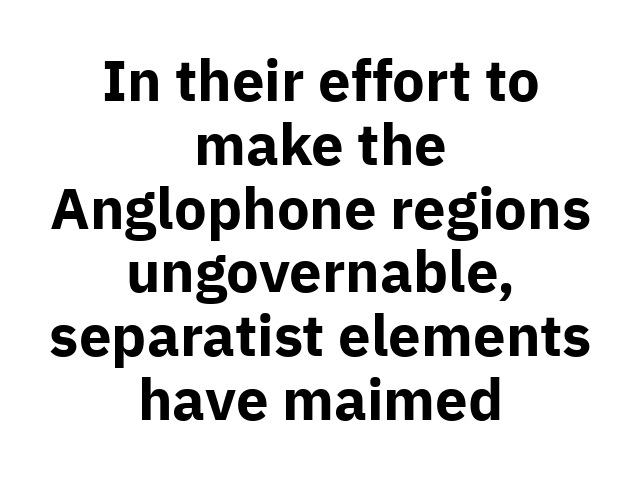
The image shows 58 px bold sans-serif type, upright; set centered, tight line spacing (1.1x), normal letter spacing, not underlined; low stroke contrast and a medium x-height.
